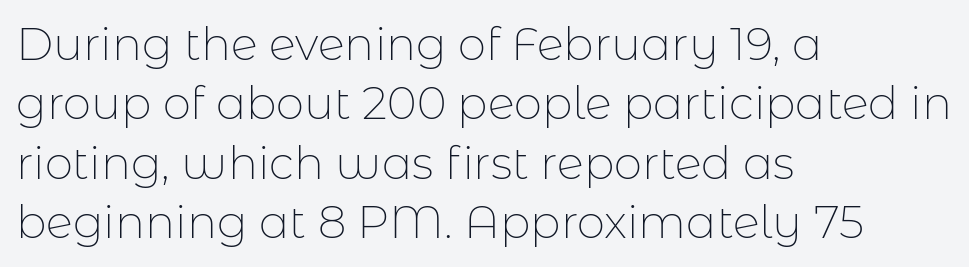
Short note: letters normally spaced. Stroke terminals: plain, sans-serif. The vertical gap from one line to the next is medium. Decoration check: the copy has no underline. One-word summary of the alignment: left.
